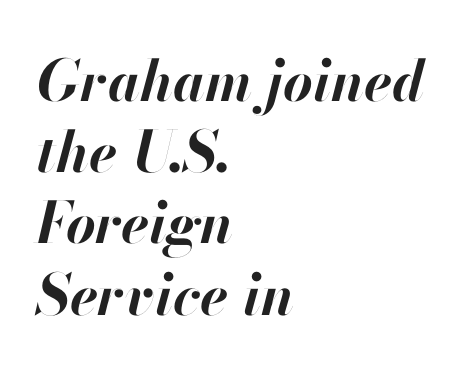
The strokes are fattened all the way to bold. Does the leading feel generous? No, just average. These lines stack with their left ends in a neat column. What stands out about the letter spacing? Nothing — it is the standard amount.
